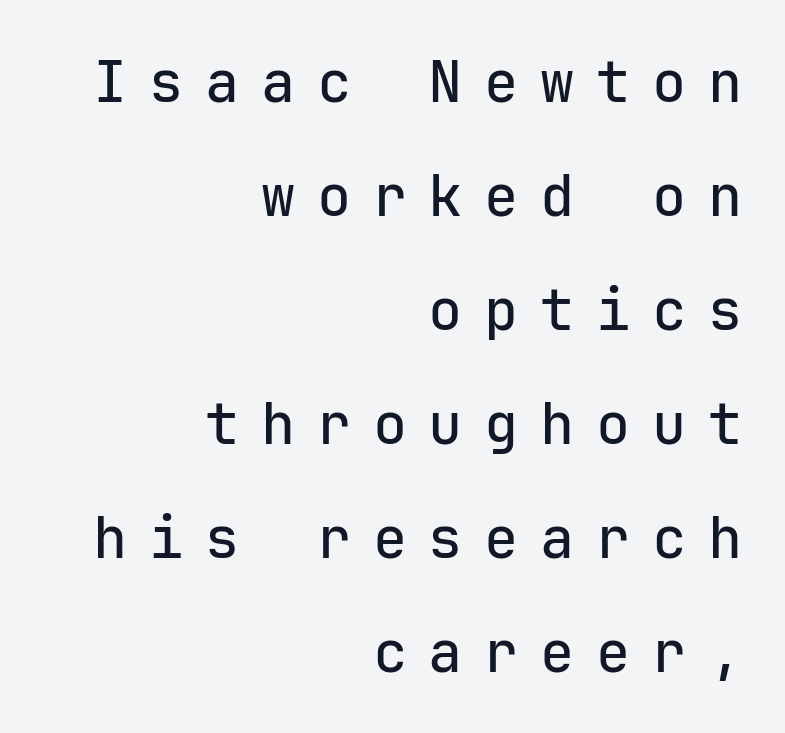
The image shows 57 px sans-serif type, upright, monospaced; set right-aligned, loose line spacing (2.0x), unusually wide letter spacing (+0.38 em), not underlined; low stroke contrast and a medium x-height.
